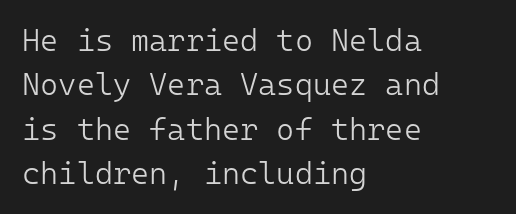
Line starts are locked; line ends wander. Is this a fixed-width face? Yes — each glyph sits in an identical cell. Lines of text with bare space underneath. Stems here are at most as thick as an everyday book face. The glyphs in this specimen are sans serif.
